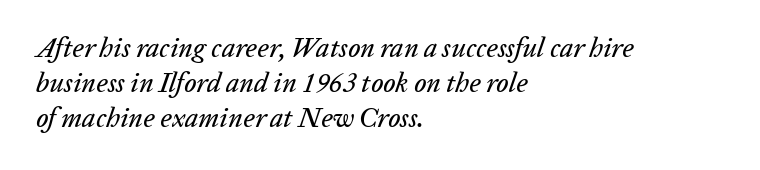
Alignment: flush left. In terms of posture, this sample is oblique. Vertically, the passage feels balanced, rows spaced as you'd expect. The strip under each line holds only bare page. The tracking reads as untouched default to a designer's eye.
